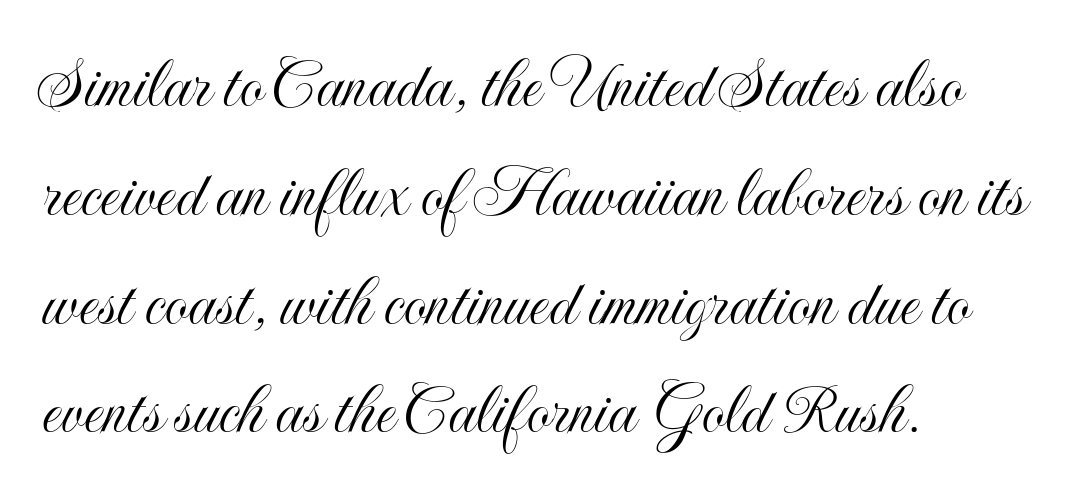
{"width": "condensed", "x_height": "small", "monospaced": "no", "underline": "no", "align": "left", "line_spacing": "normal", "line_spacing_ratio": 1.47, "letter_spacing": "normal", "letter_spacing_em": 0.0, "glyph_px": 74}
